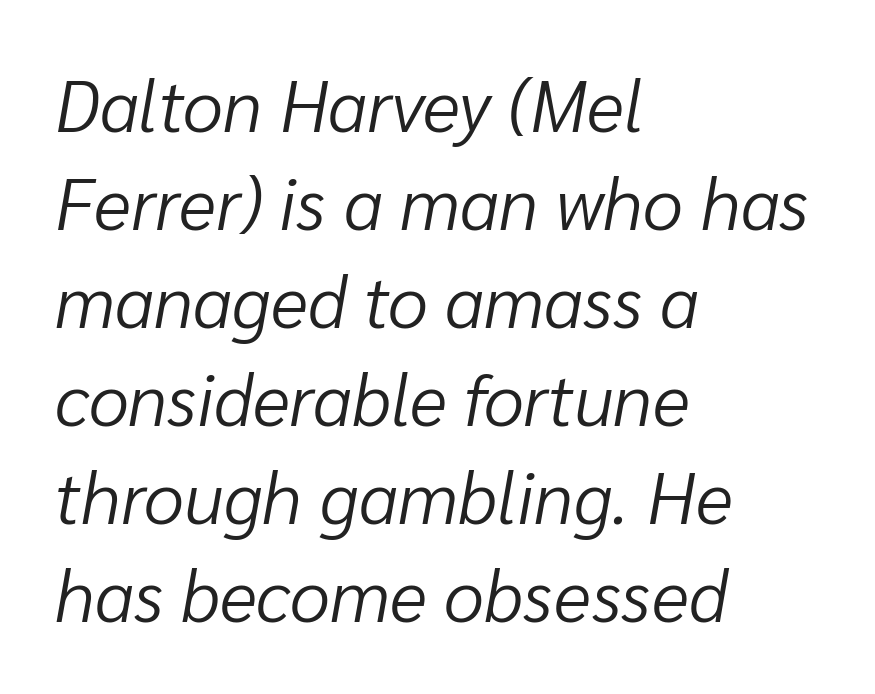
The image shows 72 px light type, italic (leaning right); set left-aligned, normal line spacing (1.36x), normal letter spacing, not underlined; low stroke contrast and a medium x-height.
